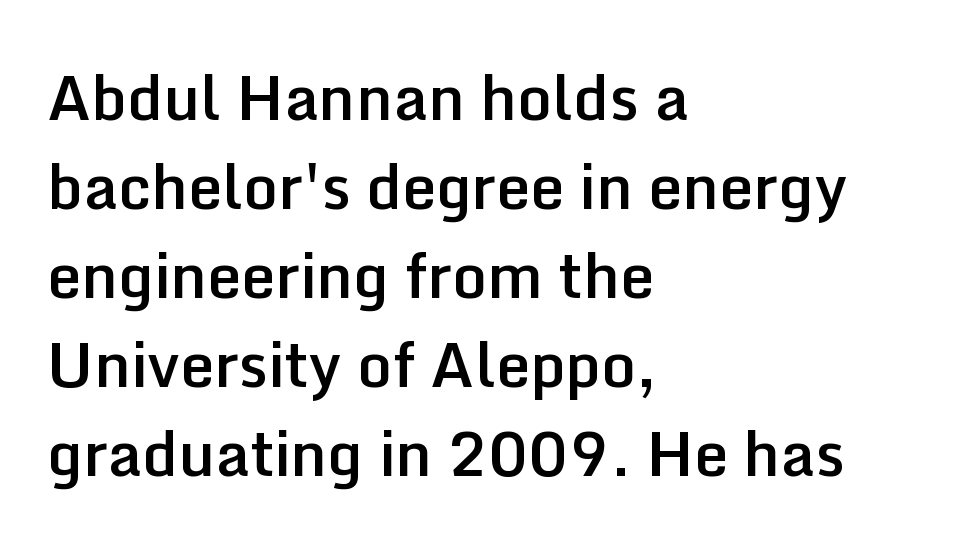
{"serif": "no", "italic": "no", "bold": "semi", "weight": "semibold", "width": "normal", "stroke_contrast": "low", "x_height": "medium", "monospaced": "no", "underline": "no", "align": "left", "line_spacing": "normal", "line_spacing_ratio": 1.46, "letter_spacing": "normal", "letter_spacing_em": 0.0, "glyph_px": 61}
